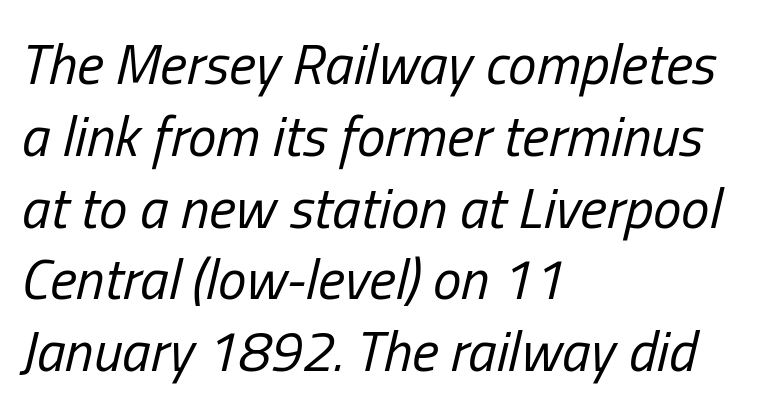
The image shows 57 px regular-weight, condensed type, italic (leaning right); set left-aligned, normal line spacing (1.26x), normal letter spacing, not underlined; low stroke contrast and a medium x-height.
